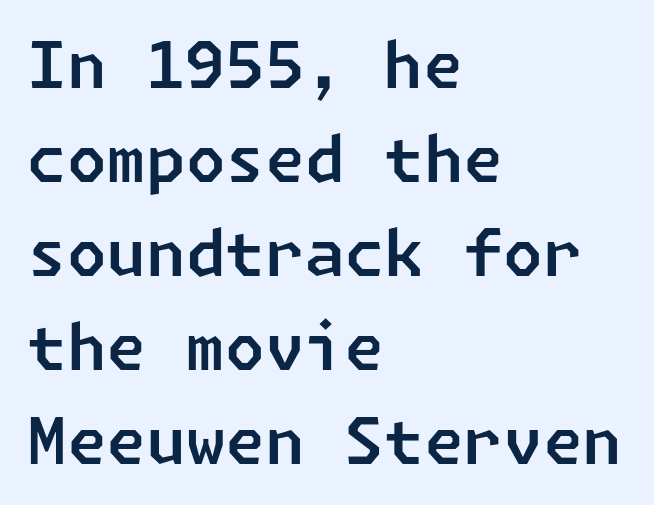
Q: Is the typeface a serif or a sans-serif typeface? A: Sans-serif.
Q: Is the text underlined? A: No.
Q: How is the paragraph aligned? A: Left-aligned.
Q: Is the spacing between letters normal or unusually wide? A: Normal.
Q: Is the spacing between lines tight, normal or loose? A: Normal.
Q: Width (condensed, normal, or wide)? A: Normal.
Q: Stroke contrast? A: Low.
Q: x-height? A: Medium.
